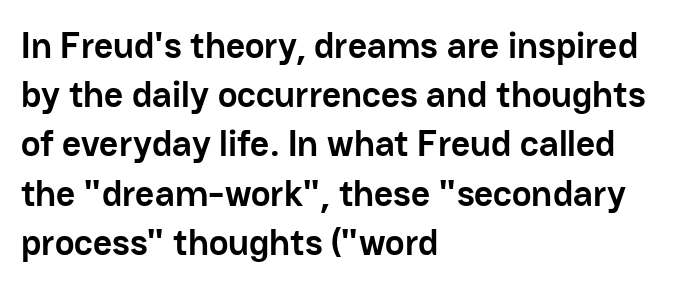
The image shows 37 px semibold sans-serif type, upright; set left-aligned, normal line spacing (1.33x), normal letter spacing, not underlined; low stroke contrast and a medium x-height.
